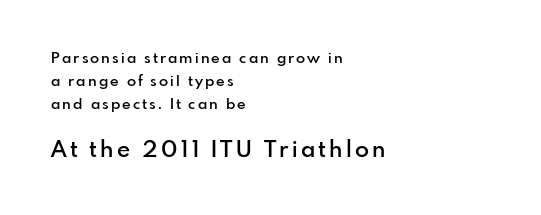
Look at the glyph heights: the lower group is clearly the bigger setting. Tall strokes in this sample are plumb rather than angled. Each line starts at the same left margin while the right side varies. The specimen omits any rule beneath the text block's lines. Notice the strokes are somewhat thickened but not fully heavy: this is a semibold.
